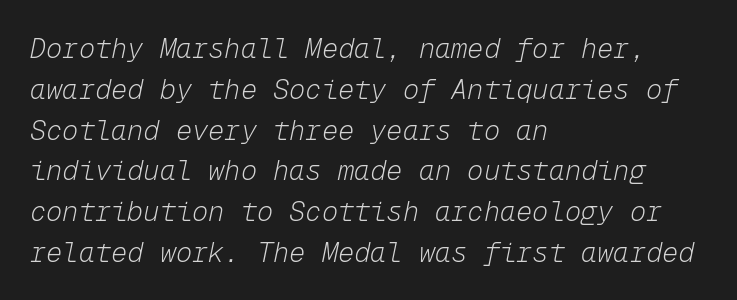
{"italic": "yes", "lean": "right", "slant_degrees": 12, "bold": "no", "underline": "no", "align": "left", "line_spacing": "normal", "line_spacing_ratio": 1.51, "letter_spacing": "normal", "letter_spacing_em": 0.0, "glyph_px": 27}
